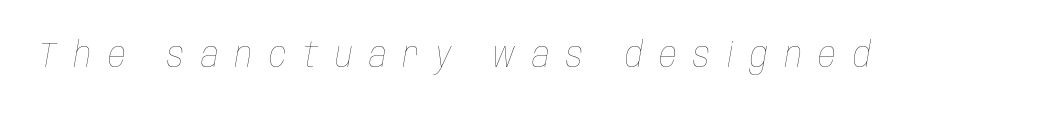
{"italic": "yes", "lean": "right", "slant_degrees": 10, "bold": "no", "weight": "thin", "width": "condensed", "stroke_contrast": "low", "x_height": "large", "monospaced": "no", "underline": "no", "letter_spacing": "wide", "letter_spacing_em": 0.48, "glyph_px": 35}
